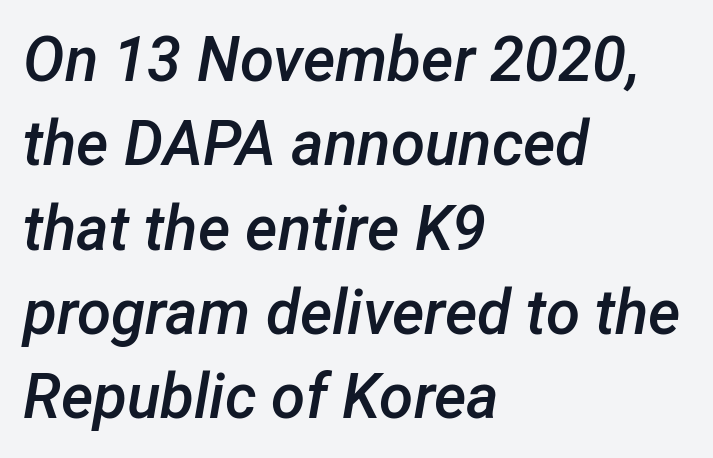
The vertical gap from one line to the next is medium. No word sits above an underline. This sample is left-justified, so line endings fall wherever the words run out. Here the designer chose a conventional face with non-uniform glyph widths.
